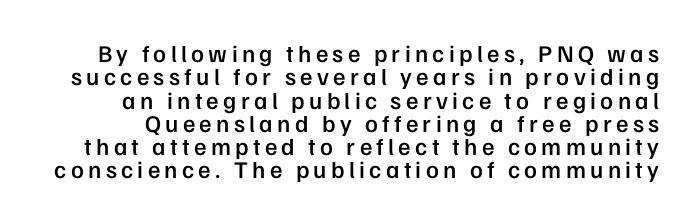
{"italic": "no", "bold": "semi", "underline": "no", "line_spacing": "tight", "line_spacing_ratio": 0.97, "glyph_px": 24}
